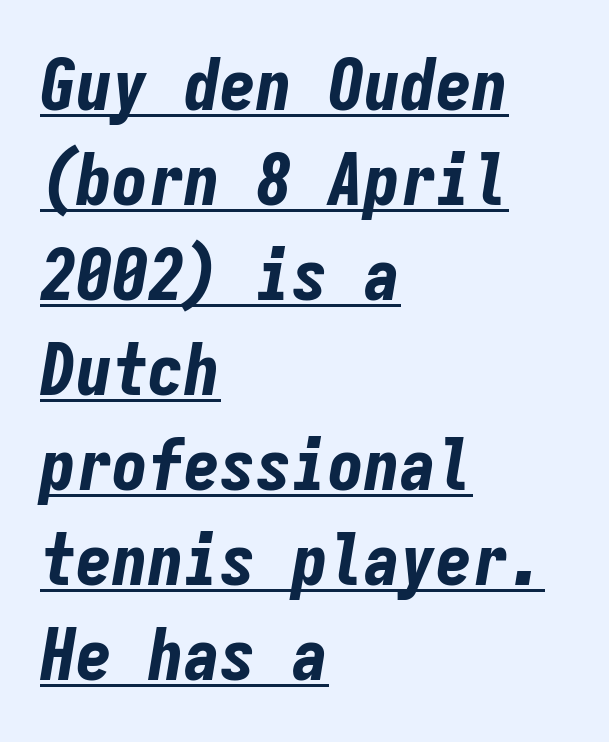
The image shows 72 px bold, condensed type, italic (leaning right), monospaced; set left-aligned, normal line spacing (1.32x), normal letter spacing, underlined; low stroke contrast and a medium x-height.
